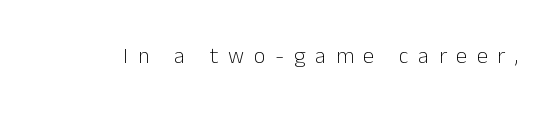
The image shows 22 px text type, upright; set unusually wide letter spacing (+0.45 em), not underlined.
